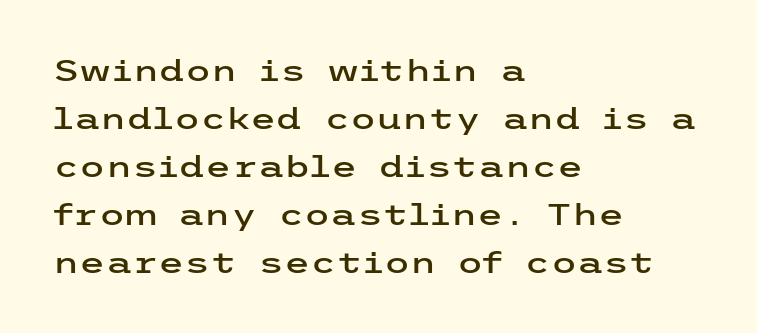
Horizontal alignment here is leftward, the default for most running prose. No extra tracking has been applied to these lines. Normally led — the rows are evenly, conventionally spaced. The font family rendered here belongs to the sans-serif group. Honestly, there is no underline to notice here at all.
